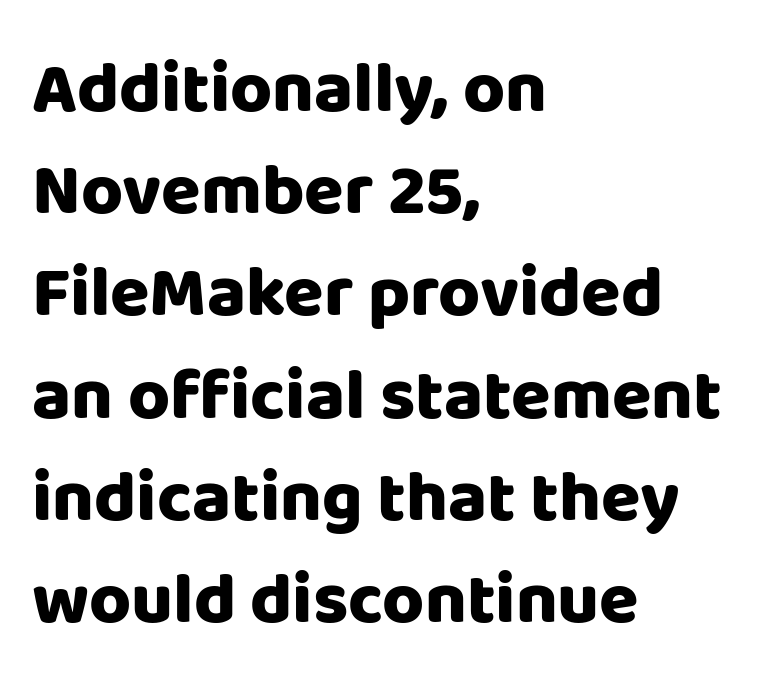
The glyphs are unaccompanied by any horizontal stroke below them. Characters remain perfectly vertical along every line. In CSS terms this would be text-align: left. This sample uses plain, unmodified letter spacing. Each letter keeps its own natural width here, so spacing adapts to shape.
